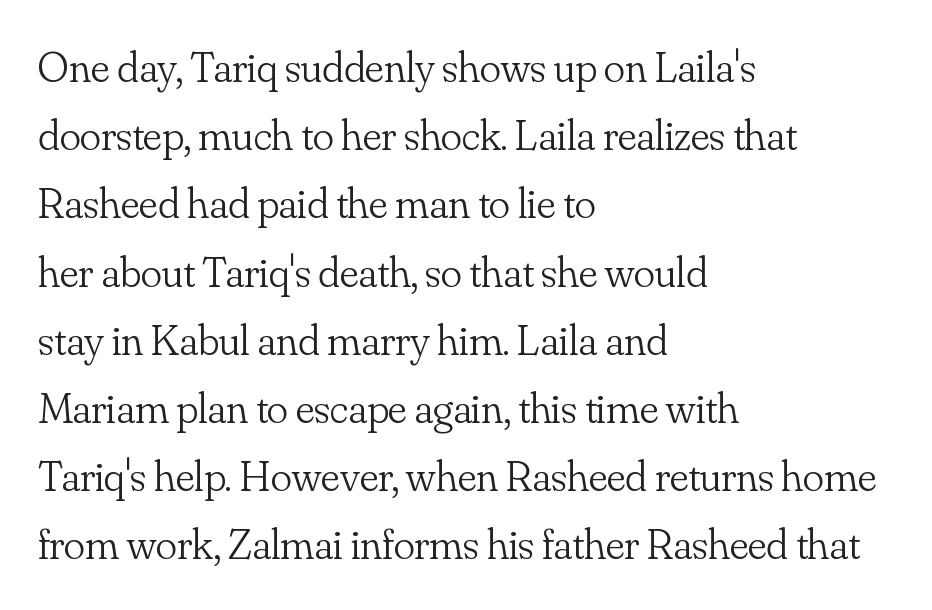
{"serif": "yes", "italic": "no", "bold": "no", "weight": "light", "width": "normal", "stroke_contrast": "low", "x_height": "small", "monospaced": "no", "underline": "no", "align": "left", "line_spacing": "normal", "line_spacing_ratio": 1.55, "letter_spacing": "normal", "letter_spacing_em": 0.0, "glyph_px": 44}
